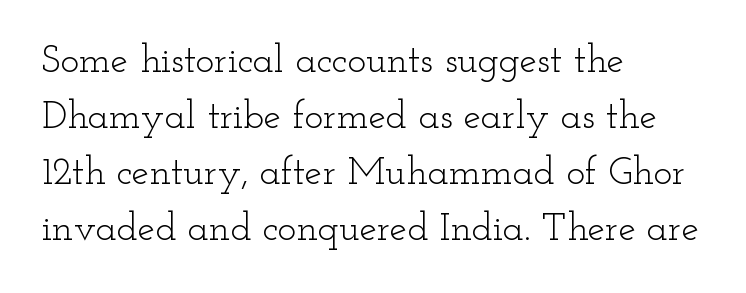
Q: Is the text bold? A: No.
Q: Is the text italic (slanted)? A: No, it is upright.
Q: Is the typeface a serif or a sans-serif typeface? A: Serif.
Q: Is the text underlined? A: No.
Q: How is the paragraph aligned? A: Left-aligned.
Q: Is the spacing between letters normal or unusually wide? A: Normal.
Q: Is the spacing between lines tight, normal or loose? A: Normal.
Q: Width (condensed, normal, or wide)? A: Wide.
Q: Stroke contrast? A: Low.
Q: x-height? A: Small.
Q: Monospaced? A: No.
